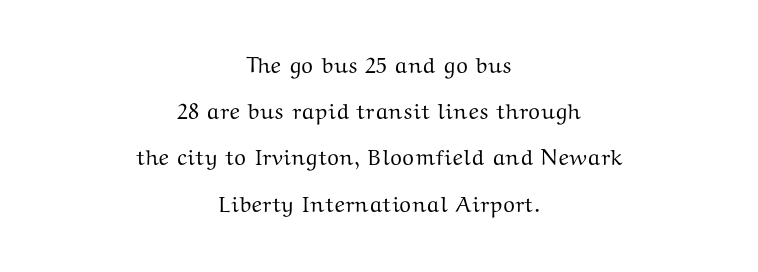
Centered paragraph, ragged on both sides. In terms of posture, this sample is upright. The string is rendered with underlining switched off. Short note: letters normally spaced. Reading down the column, the eye jumps a long way to each next line.
